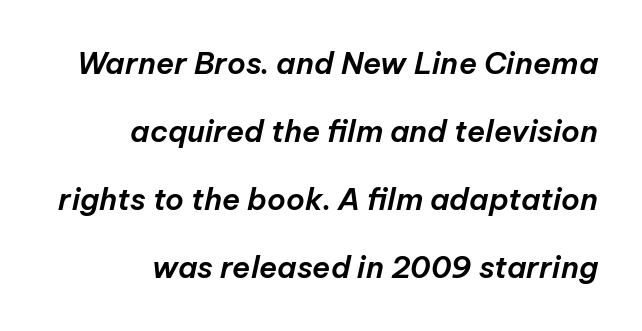
Q: Is the text italic (slanted)? A: Yes, it leans right by about 12 degrees.
Q: Is the text underlined? A: No.
Q: How is the paragraph aligned? A: Right-aligned.
Q: Is the spacing between letters normal or unusually wide? A: Normal.
Q: Is the spacing between lines tight, normal or loose? A: Loose.
Q: Width (condensed, normal, or wide)? A: Normal.
Q: Stroke contrast? A: Low.
Q: x-height? A: Medium.
Q: Monospaced? A: No.
